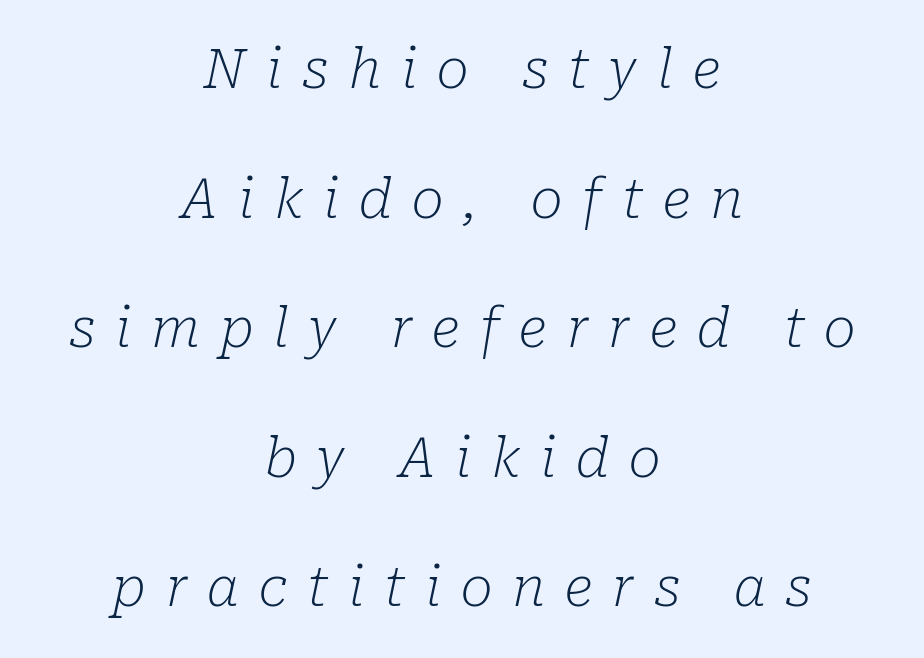
The foot of each line stays bare and open. This sample uses a serif face. Think standard paragraph weight, or any step lighter than that. Proportional: the letters do not fall into vertical columns.
